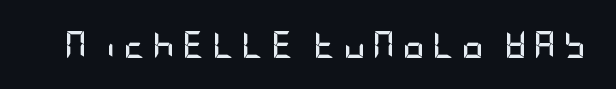
The image shows 27 px bold type, upright; set unusually wide letter spacing (+0.28 em), not underlined.
